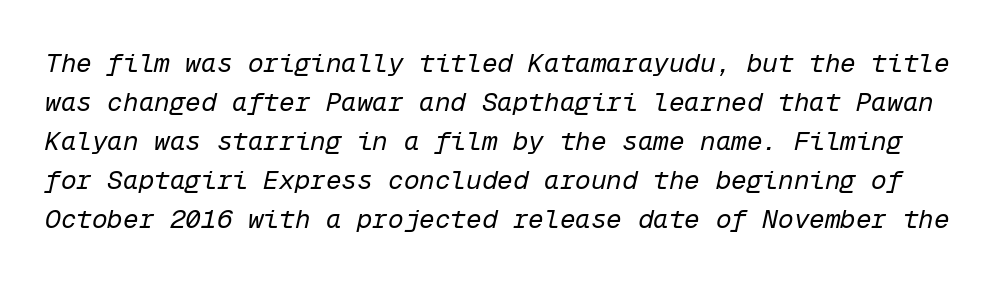
Nobody touched the tracking dial on this one. Is there much room between lines? A standard amount, neither cramped nor airy. The letters are slanted; this is an italic face. The weight would be labelled regular, book, light, or lighter still. This rendering features lettering with no underline.
